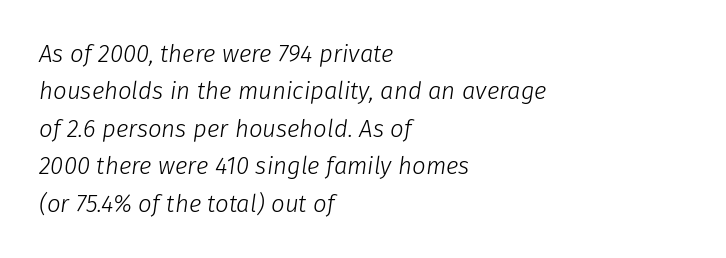
Casual observation: everything's shoved over to the left. Clear beneath every line of the passage. Compared with ordinary roman type, these characters are visibly tilted. You could call the tracking neutral — neither tight nor loose.
